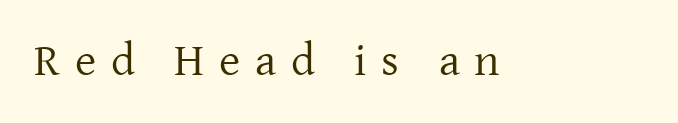
{"serif": "yes", "italic": "no", "bold": "no", "weight": "regular", "width": "normal", "stroke_contrast": "low", "x_height": "medium", "monospaced": "no", "underline": "no", "letter_spacing": "wide", "letter_spacing_em": 0.32, "glyph_px": 46}
